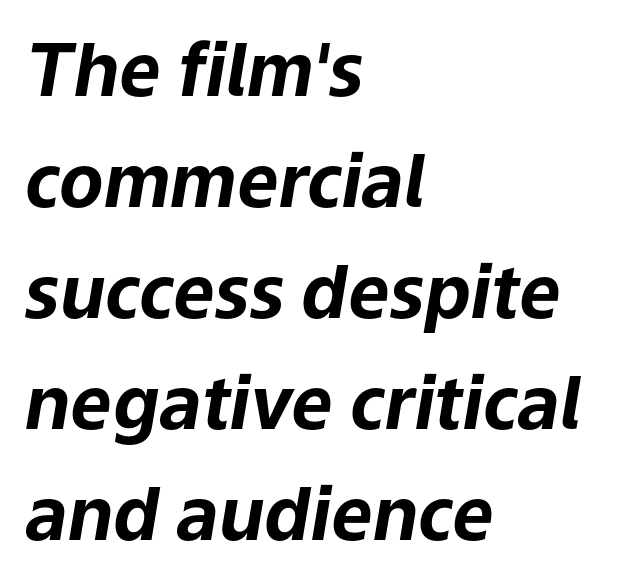
The image shows 73 px bold type, italic (leaning right); set left-aligned, normal line spacing (1.52x), normal letter spacing, not underlined; low stroke contrast and a medium x-height.
